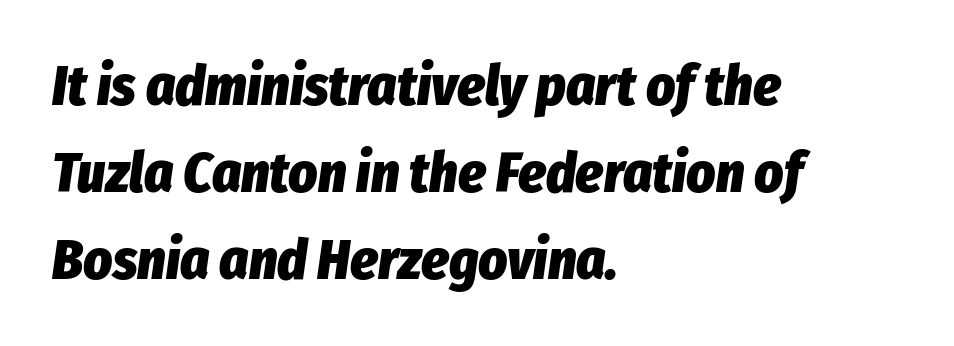
Decoration check: the copy has no underline. Look at the tracking — it's just the regular setting, nothing added. Students, observe: this is what conventionally led text looks like. Strong, thick strokes mark this as bold type. Compared with ordinary roman type, these characters are visibly tilted.
